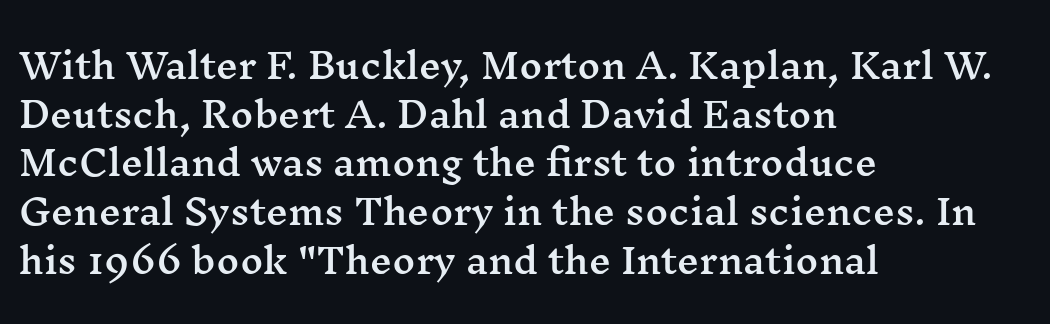
{"serif": "yes", "italic": "no", "width": "wide", "stroke_contrast": "medium", "x_height": "medium", "monospaced": "no", "underline": "no", "align": "left", "line_spacing": "normal", "line_spacing_ratio": 1.39, "letter_spacing": "normal", "letter_spacing_em": 0.0, "glyph_px": 35}
